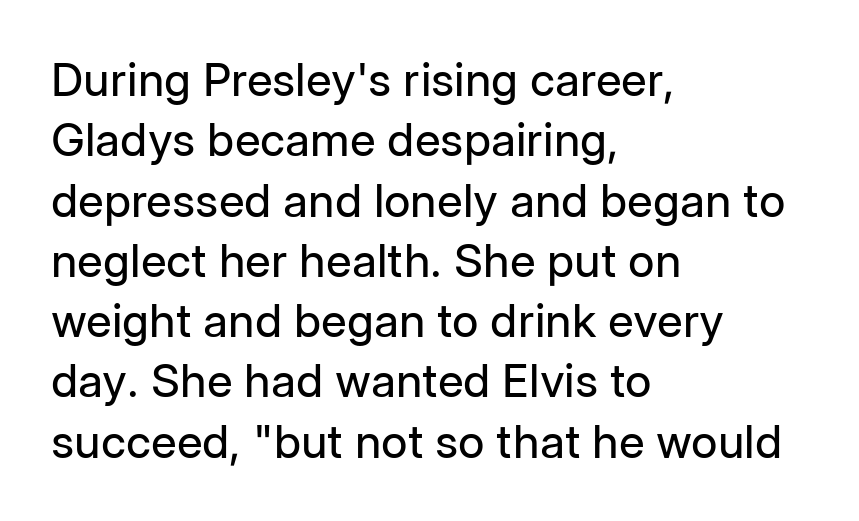
The image shows 46 px regular-weight sans-serif type, upright; set left-aligned, normal line spacing (1.31x), normal letter spacing, not underlined; low stroke contrast and a medium x-height.
